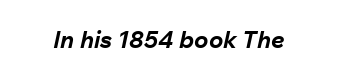
The image shows 24 px bold type, italic (leaning right); set normal letter spacing, not underlined.
